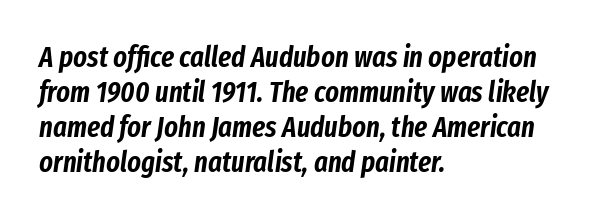
{"italic": "yes", "lean": "right", "slant_degrees": 8, "width": "condensed", "stroke_contrast": "low", "x_height": "medium", "monospaced": "no", "underline": "no", "align": "left", "line_spacing_ratio": 1.21, "letter_spacing": "normal", "letter_spacing_em": 0.0, "glyph_px": 29}
